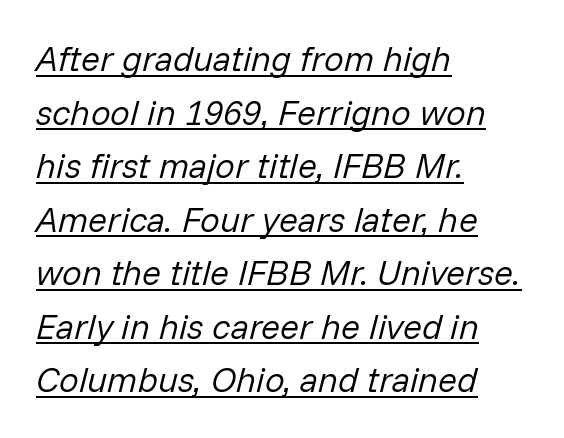
Is the stroke heavy? The answer is a plain regular-or-lighter. Beneath each row of characters lies a ruled line. Horizontally, the lines are justified to the leading edge only. Slant detected: the letters are inclined. These lines sit exactly where default settings would place them.
